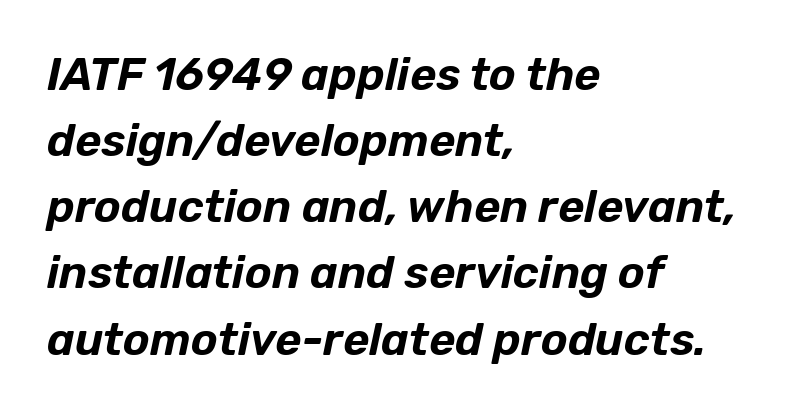
{"italic": "yes", "lean": "right", "slant_degrees": 12, "width": "normal", "stroke_contrast": "low", "x_height": "medium", "monospaced": "no", "underline": "no", "align": "left", "line_spacing": "normal", "line_spacing_ratio": 1.47, "letter_spacing": "normal", "letter_spacing_em": 0.0, "glyph_px": 45}
